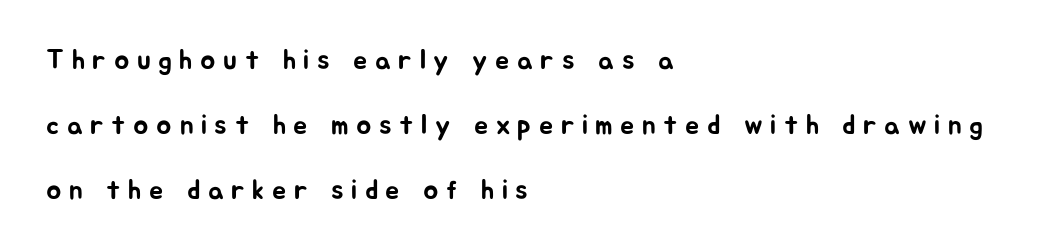
The image shows 28 px sans-serif type, upright; set left-aligned, loose line spacing (2.33x), unusually wide letter spacing (+0.27 em), not underlined; low stroke contrast and a medium x-height.
